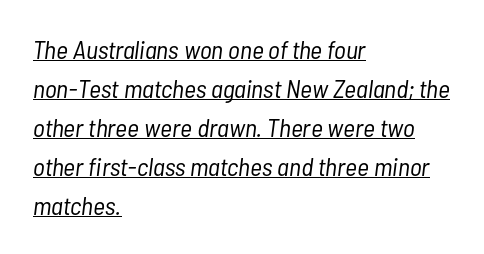
{"italic": "yes", "lean": "right", "slant_degrees": 7, "bold": "no", "underline": "yes", "align": "left", "line_spacing": "normal", "line_spacing_ratio": 1.5, "letter_spacing": "normal", "letter_spacing_em": 0.0, "glyph_px": 26}
